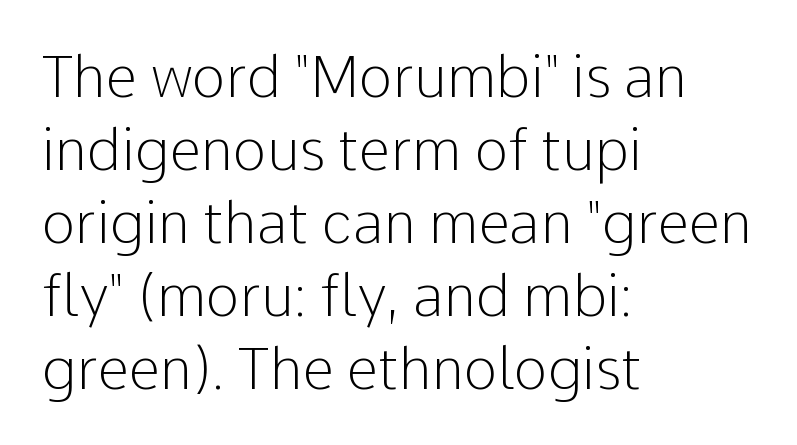
The image shows 57 px light sans-serif type, upright; set left-aligned, normal line spacing (1.28x), normal letter spacing, not underlined; low stroke contrast and a medium x-height.
